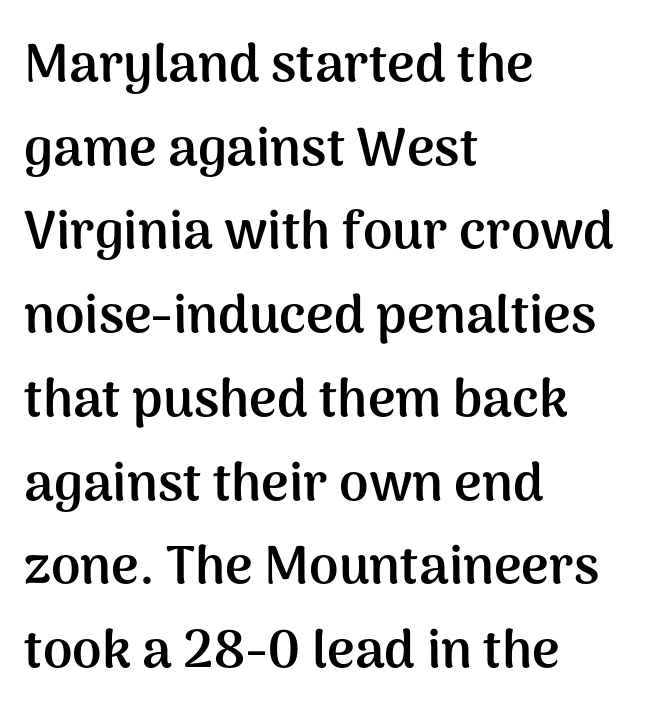
Chunky letters — that's bold for sure. The paragraph shown leans on its left margin. These lines sit exactly where default settings would place them. The typeface chosen for these lines omits serifs.
